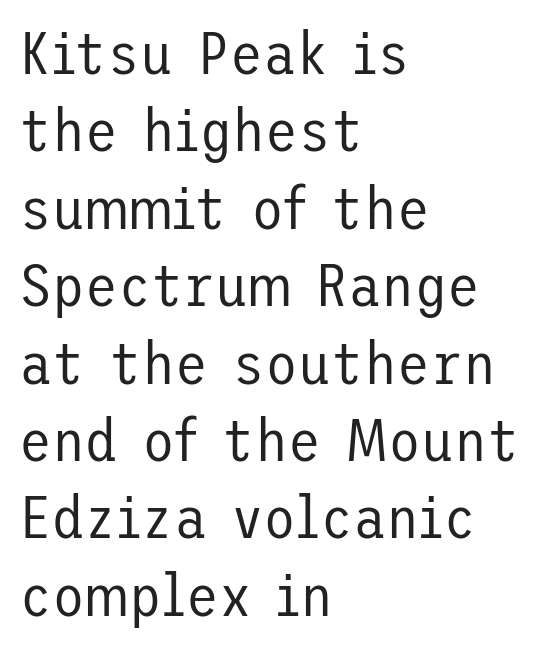
{"serif": "no", "italic": "no", "bold": "no", "weight": "regular", "width": "normal", "stroke_contrast": "low", "x_height": "medium", "underline": "no", "align": "left", "line_spacing": "normal", "line_spacing_ratio": 1.29, "letter_spacing": "normal", "letter_spacing_em": 0.0, "glyph_px": 60}
